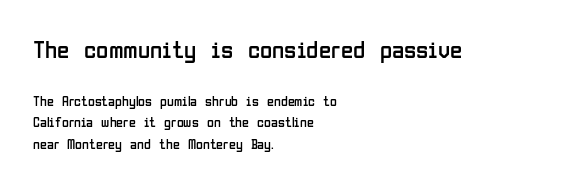
{"italic": "no", "bold": "no", "underline": "no", "align": "left", "line_spacing": "normal", "line_spacing_ratio": 1.55, "letter_spacing": "normal", "letter_spacing_em": 0.0, "larger_block": "first", "size_ratio": 1.79, "glyph_px": 25}
